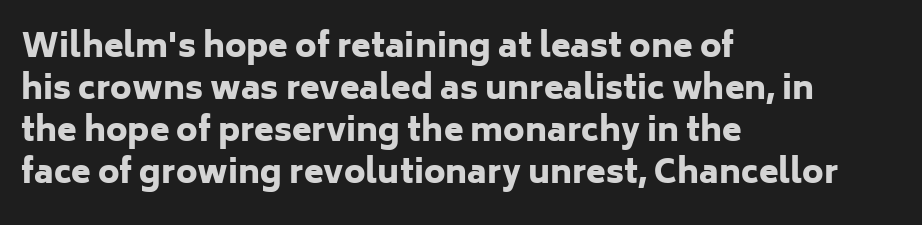
{"serif": "no", "italic": "no", "bold": "yes", "weight": "heavy", "width": "normal", "stroke_contrast": "low", "x_height": "medium", "monospaced": "no", "underline": "no", "align": "left", "line_spacing": "normal", "line_spacing_ratio": 1.31, "letter_spacing": "normal", "letter_spacing_em": 0.0, "glyph_px": 32}
